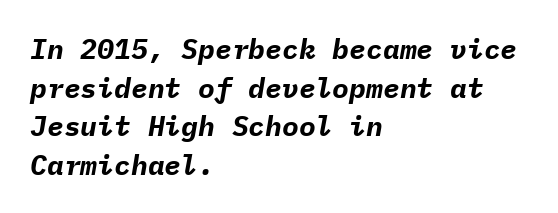
The image shows 28 px bold type, italic (leaning right), monospaced; set left-aligned, normal line spacing (1.38x), normal letter spacing, not underlined; low stroke contrast and a medium x-height.
